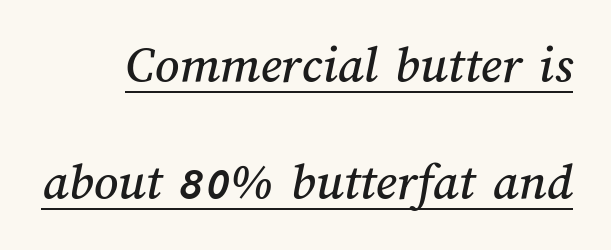
Q: Is the text underlined? A: Yes.
Q: Is the spacing between letters normal or unusually wide? A: Normal.
Q: Is the spacing between lines tight, normal or loose? A: Loose.
Q: Width (condensed, normal, or wide)? A: Normal.
Q: Stroke contrast? A: Medium.
Q: x-height? A: Medium.
Q: Monospaced? A: No.
